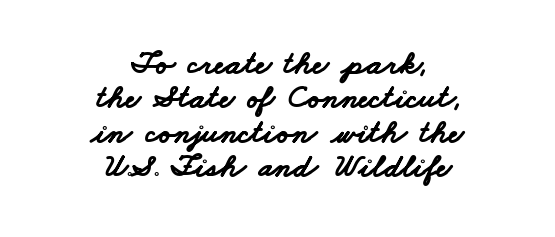
{"serif": "no", "bold": "yes", "weight": "bold", "width": "wide", "stroke_contrast": "low", "x_height": "small", "monospaced": "no", "underline": "no", "align": "center", "line_spacing": "tight", "line_spacing_ratio": 1.04, "letter_spacing": "normal", "letter_spacing_em": 0.0, "glyph_px": 33}
